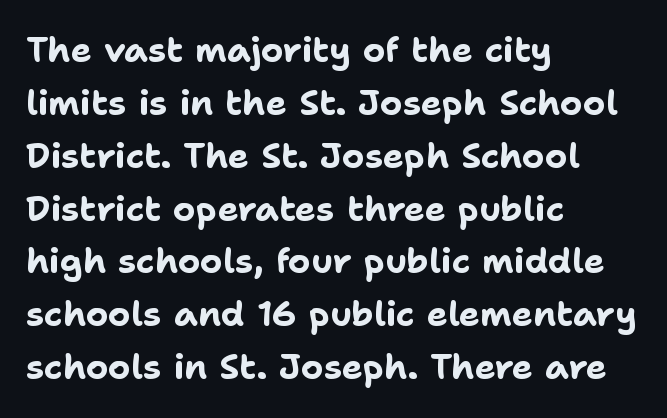
{"serif": "no", "italic": "no", "bold": "yes", "weight": "bold", "width": "normal", "stroke_contrast": "low", "x_height": "medium", "monospaced": "no", "underline": "no", "align": "left", "line_spacing": "normal", "line_spacing_ratio": 1.51, "letter_spacing": "normal", "letter_spacing_em": 0.0, "glyph_px": 35}
